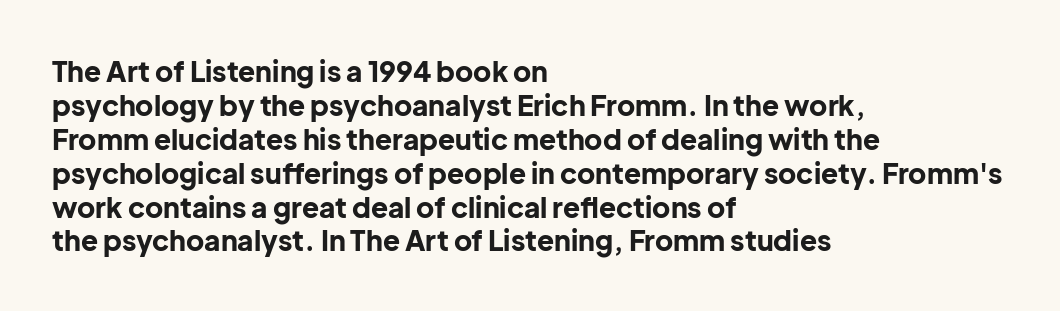
{"serif": "no", "italic": "no", "bold": "yes", "weight": "bold", "width": "normal", "stroke_contrast": "low", "x_height": "medium", "monospaced": "no", "underline": "no", "align": "left", "line_spacing_ratio": 1.21, "letter_spacing": "normal", "letter_spacing_em": 0.0, "glyph_px": 28}
